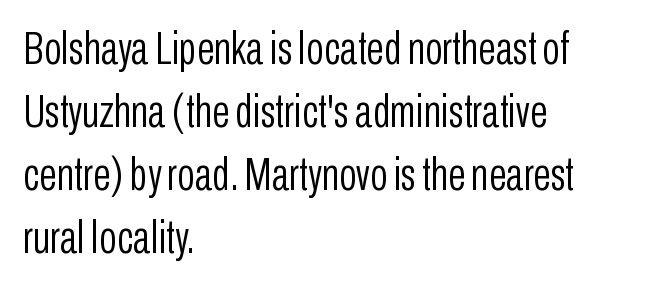
Q: Is the text bold? A: No.
Q: Is the text italic (slanted)? A: No, it is upright.
Q: Is the typeface a serif or a sans-serif typeface? A: Sans-serif.
Q: Is the text underlined? A: No.
Q: How is the paragraph aligned? A: Left-aligned.
Q: Is the spacing between letters normal or unusually wide? A: Normal.
Q: Is the spacing between lines tight, normal or loose? A: Normal.
Q: Width (condensed, normal, or wide)? A: Condensed.
Q: Stroke contrast? A: Low.
Q: x-height? A: Medium.
Q: Monospaced? A: No.
